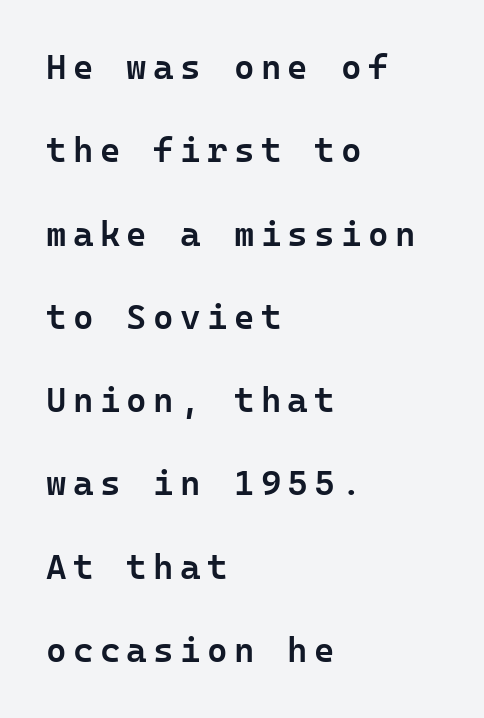
The image shows 35 px semibold sans-serif type, upright; set left-aligned, loose line spacing (2.38x), not underlined; low stroke contrast and a medium x-height.
